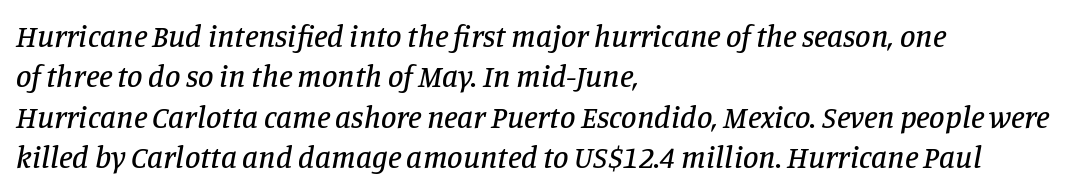
The image shows 31 px serif type, italic (leaning right); set left-aligned, normal line spacing (1.3x), normal letter spacing, not underlined; low stroke contrast and a large x-height.
